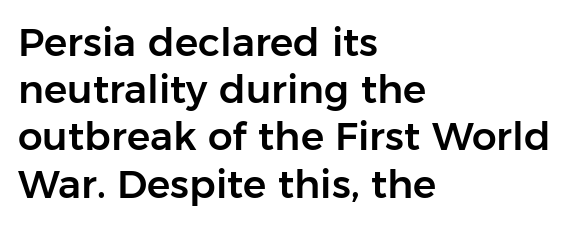
Q: Is the text italic (slanted)? A: No, it is upright.
Q: Is the typeface a serif or a sans-serif typeface? A: Sans-serif.
Q: Is the text underlined? A: No.
Q: How is the paragraph aligned? A: Left-aligned.
Q: Is the spacing between letters normal or unusually wide? A: Normal.
Q: Width (condensed, normal, or wide)? A: Normal.
Q: Stroke contrast? A: Low.
Q: x-height? A: Medium.
Q: Monospaced? A: No.
